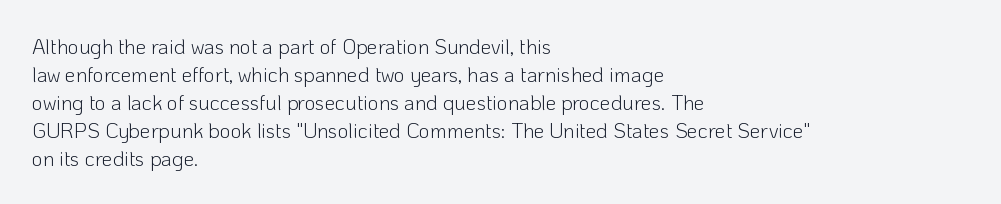
The paragraph has a hard left edge and a soft right edge. Rows of type keep a routine distance in the vertical direction. The letters sit at their default tracking, neither squeezed nor spread. Posture: vertical.
